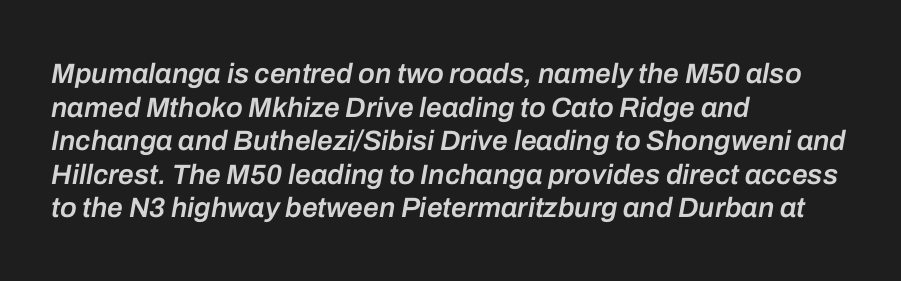
Unmarked baselines from the first word to the last. These lines are set flush left with a ragged right edge. The glyphs look as if they've been sheared to an angle. Firm but not heavy-handed strokes: this text is semibold. Here the glyphs are tracked normally, forming tight word shapes. A typesetter would call this proportional, since set widths differ per character.
